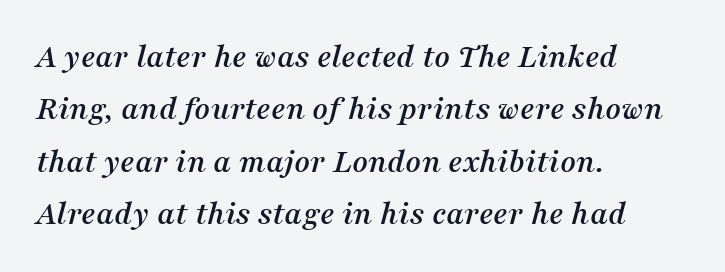
Q: Is the text italic (slanted)? A: Yes, it leans right by about 16 degrees.
Q: Is the typeface a serif or a sans-serif typeface? A: Serif.
Q: Is the text underlined? A: No.
Q: How is the paragraph aligned? A: Left-aligned.
Q: Is the spacing between letters normal or unusually wide? A: Normal.
Q: Is the spacing between lines tight, normal or loose? A: Normal.
Q: Width (condensed, normal, or wide)? A: Normal.
Q: Stroke contrast? A: Medium.
Q: x-height? A: Medium.
Q: Monospaced? A: No.
